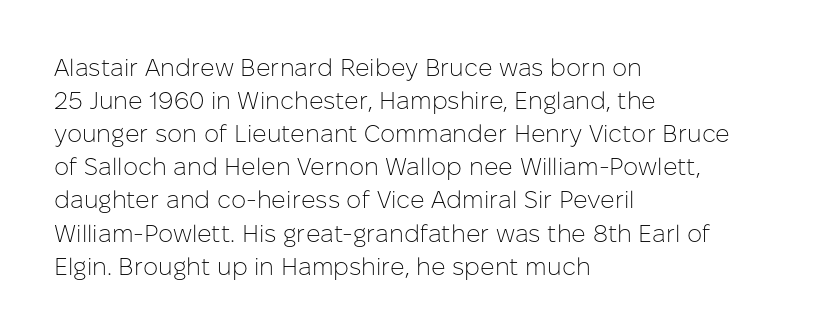
Q: Is the text bold? A: No.
Q: Is the text italic (slanted)? A: No, it is upright.
Q: Is the text underlined? A: No.
Q: How is the paragraph aligned? A: Left-aligned.
Q: Is the spacing between letters normal or unusually wide? A: Normal.
Q: Is the spacing between lines tight, normal or loose? A: Normal.
